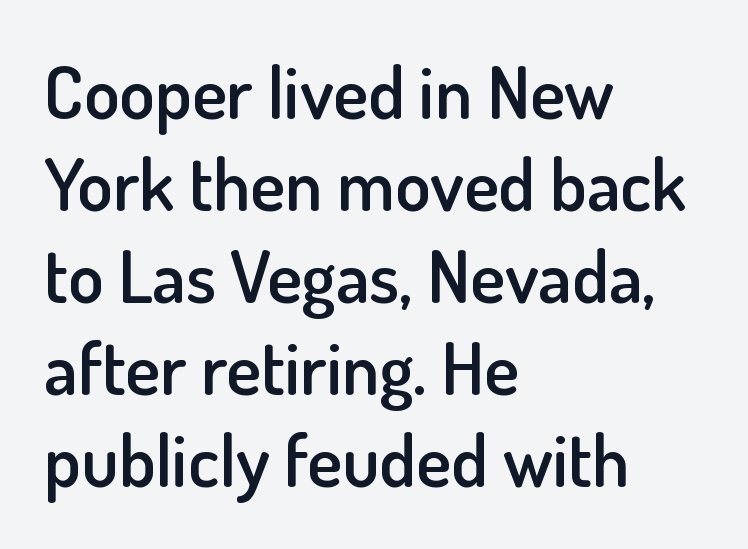
Interline gaps are of average width in this sample. The rendering anchors every line to the left-hand side. Characters remain perfectly vertical along every line. The face used here is a semibold: visibly heavier than regular, lighter than bold. Only glyphs here, with clear space below each row.
